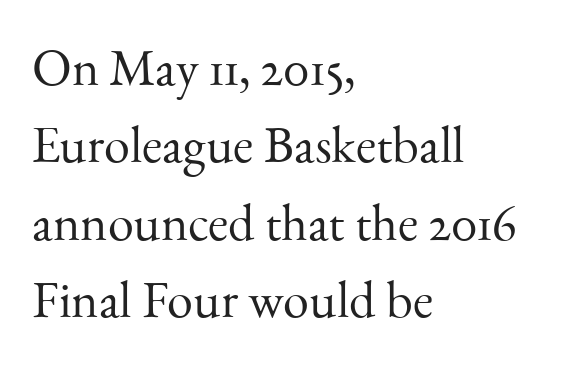
The image shows 52 px light serif type, upright; set left-aligned, normal line spacing (1.49x), normal letter spacing, not underlined; medium stroke contrast and a small x-height.
